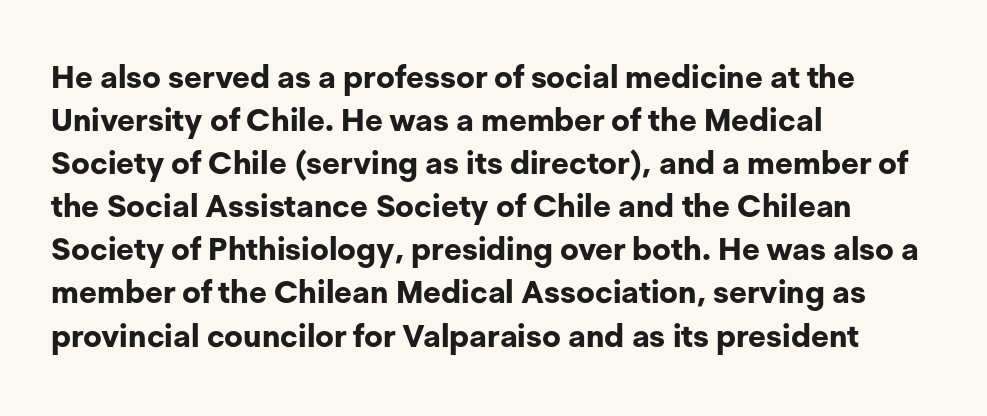
The image shows 31 px bold sans-serif type, upright; set left-aligned, normal line spacing (1.39x), normal letter spacing, not underlined; low stroke contrast and a medium x-height.
